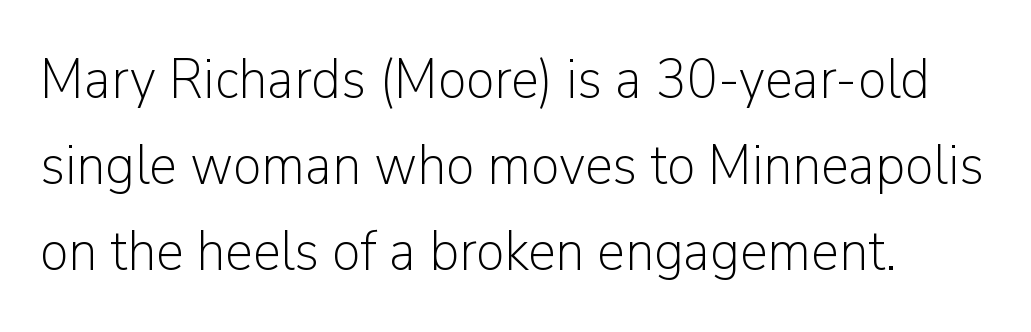
The image shows 57 px light sans-serif type, upright; set normal line spacing (1.51x), normal letter spacing, not underlined; low stroke contrast and a medium x-height.
